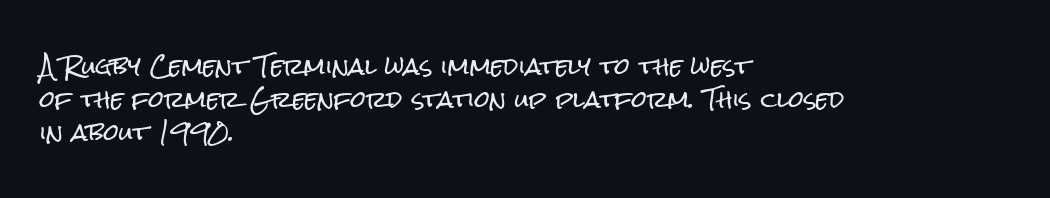
The specimen omits any rule beneath the text block's lines. Is the letter spacing exaggerated? No — it looks like the ordinary default. The typography opts for an upright posture over an oblique one. The rag falls on the right side of this text block. Baseline-to-baseline distance is the conventional proportion of letter height.
